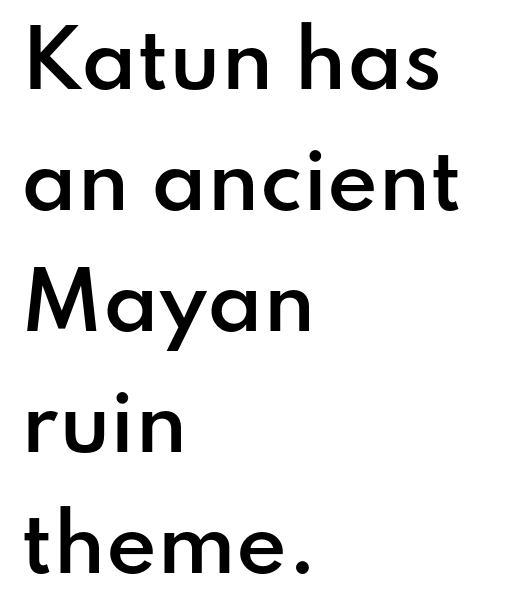
The image shows 78 px semibold sans-serif type, upright; set left-aligned, normal line spacing (1.55x), normal letter spacing, not underlined; low stroke contrast and a small x-height.
